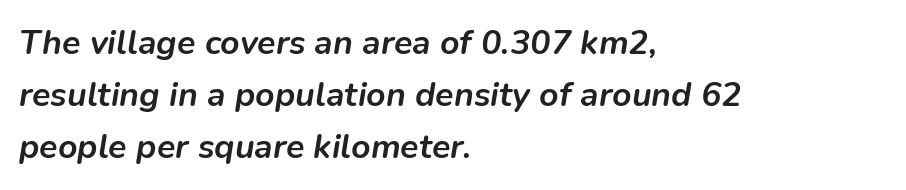
{"italic": "yes", "lean": "right", "slant_degrees": 9, "bold": "yes", "weight": "semibold", "width": "normal", "stroke_contrast": "low", "x_height": "medium", "monospaced": "no", "underline": "no", "align": "left", "line_spacing": "normal", "line_spacing_ratio": 1.53, "letter_spacing": "normal", "letter_spacing_em": 0.0, "glyph_px": 34}
